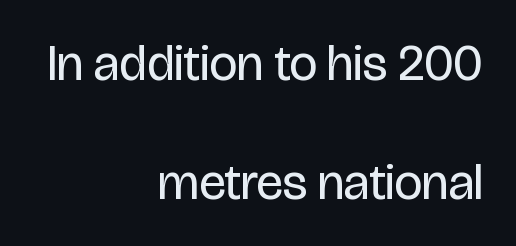
{"serif": "no", "italic": "no", "bold": "no", "weight": "regular", "width": "condensed", "stroke_contrast": "low", "x_height": "large", "monospaced": "no", "underline": "no", "align": "right", "line_spacing": "loose", "line_spacing_ratio": 2.38, "letter_spacing": "normal", "letter_spacing_em": 0.0, "glyph_px": 50}
